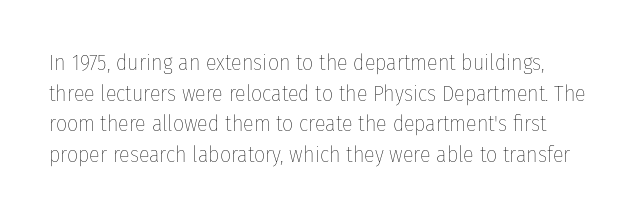
{"italic": "no", "bold": "no", "underline": "no", "line_spacing": "normal", "line_spacing_ratio": 1.39, "letter_spacing": "normal", "letter_spacing_em": 0.0, "glyph_px": 22}
